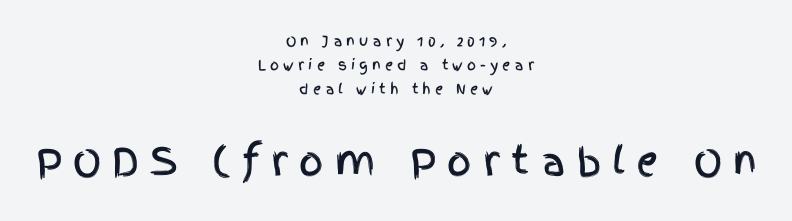
Q: Is the text italic (slanted)? A: No, it is upright.
Q: Is the typeface a serif or a sans-serif typeface? A: Sans-serif.
Q: Is the text underlined? A: No.
Q: How is the paragraph aligned? A: Centered.
Q: Is the spacing between letters normal or unusually wide? A: Unusually wide.
Q: Which block of text is set in a larger size, the first (top) or the second (bottom)? A: The second (bottom) one.
Q: Width (condensed, normal, or wide)? A: Condensed.
Q: x-height? A: Large.
Q: Monospaced? A: No.
